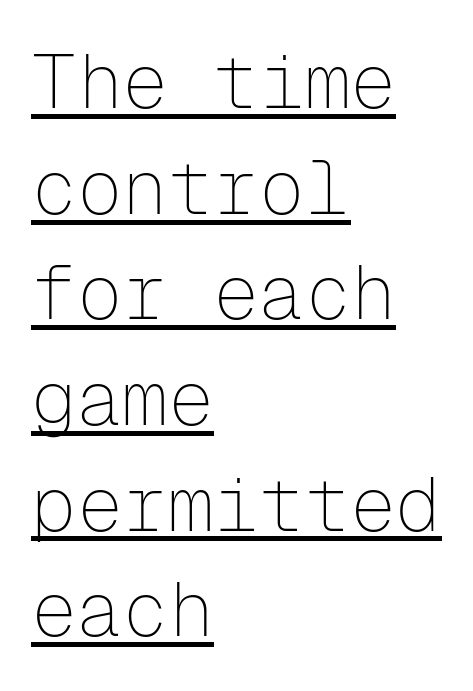
Q: Is the text bold? A: No.
Q: Is the text italic (slanted)? A: No, it is upright.
Q: Is the typeface a serif or a sans-serif typeface? A: Sans-serif.
Q: Is the text underlined? A: Yes.
Q: How is the paragraph aligned? A: Left-aligned.
Q: Is the spacing between letters normal or unusually wide? A: Normal.
Q: Is the spacing between lines tight, normal or loose? A: Normal.
Q: Width (condensed, normal, or wide)? A: Normal.
Q: Stroke contrast? A: Low.
Q: x-height? A: Medium.
Q: Monospaced? A: Yes.
